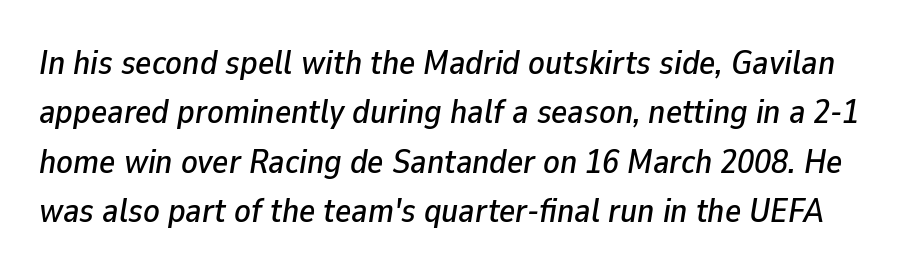
These lines are rendered in a variable-pitch font. Would a proofreader flag this as italicized? Yes. Each word holds together tightly as a unit, with standard inter-letter gaps. The passage shown stacks its lines at a standard gap. The area under the type is left untouched.
